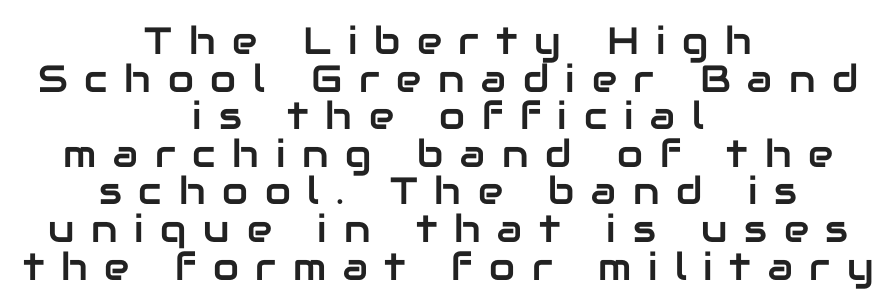
Lines of text with bare space underneath. Here the designer chose a conventional face with non-uniform glyph widths. The paragraph shown floats in the horizontal middle. The letters stand upright; this is a roman face.
